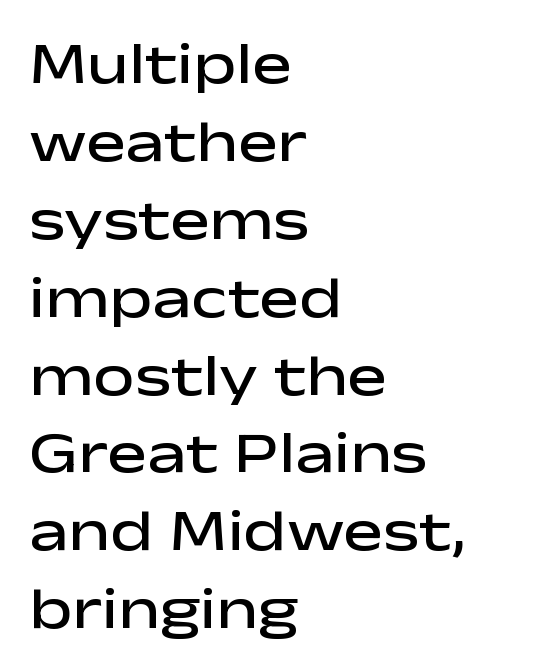
The image shows 59 px semibold, wide sans-serif type, upright; set left-aligned, normal line spacing (1.32x), normal letter spacing, not underlined; low stroke contrast and a medium x-height.
